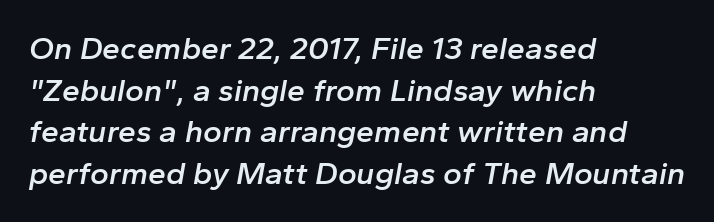
The image shows 32 px semibold type, italic (leaning right); set left-aligned, normal line spacing (1.3x), normal letter spacing, not underlined; low stroke contrast and a medium x-height.
